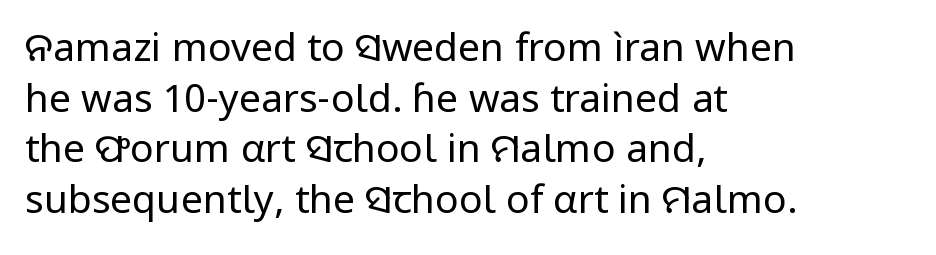
Proportional: the letters do not fall into vertical columns. You can tell from the bare stems that sans-serif type was used. You can tell it's not italic because the verticals are truly vertical. The lines are quadded left. Beneath every word, the page is bare.
